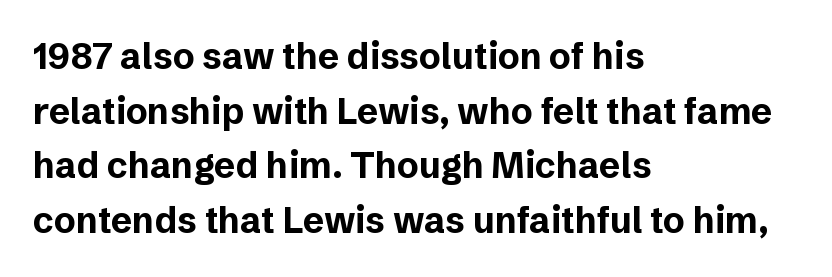
The image shows 36 px bold sans-serif type, upright; set left-aligned, normal line spacing (1.52x), normal letter spacing, not underlined; low stroke contrast and a medium x-height.
